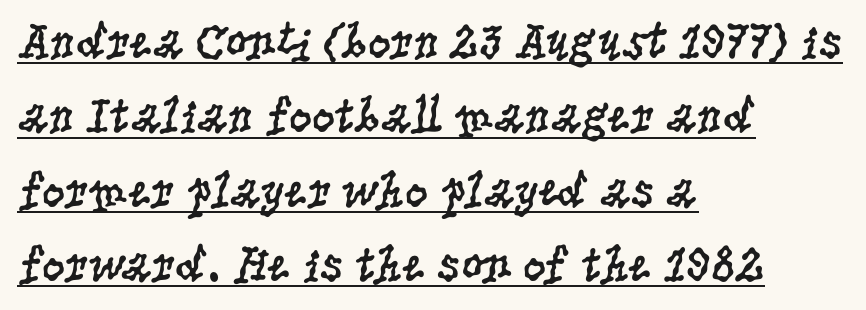
Characters follow at the spacing the type designer built in. Caption: face not bold, strokes unweighted. Does the copy run flush right? No — it runs flush left. Do the characters align in a grid? No, the font is proportional.
